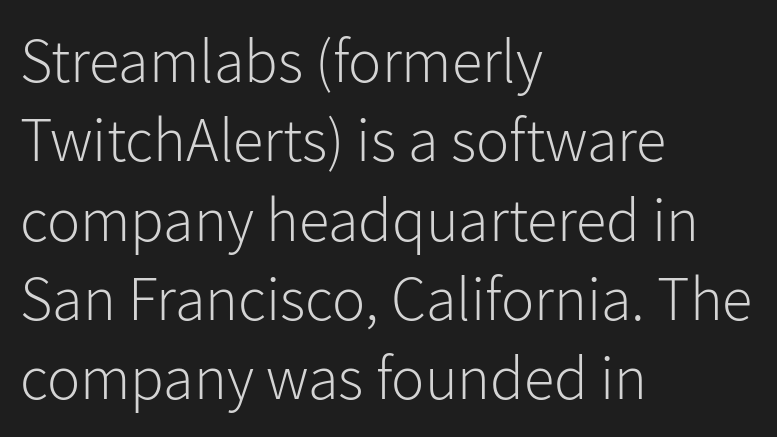
Q: Is the text bold? A: No.
Q: Is the text italic (slanted)? A: No, it is upright.
Q: Is the typeface a serif or a sans-serif typeface? A: Sans-serif.
Q: Is the text underlined? A: No.
Q: How is the paragraph aligned? A: Left-aligned.
Q: Is the spacing between letters normal or unusually wide? A: Normal.
Q: Is the spacing between lines tight, normal or loose? A: Normal.
Q: Width (condensed, normal, or wide)? A: Normal.
Q: Stroke contrast? A: Low.
Q: x-height? A: Medium.
Q: Monospaced? A: No.
